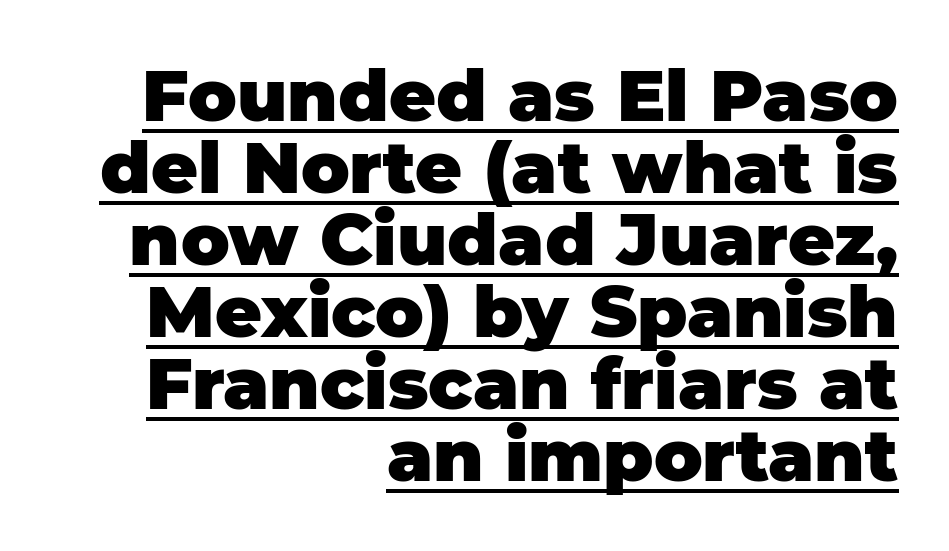
{"serif": "no", "italic": "no", "bold": "yes", "weight": "heavy", "width": "normal", "stroke_contrast": "low", "x_height": "large", "monospaced": "no", "underline": "yes", "align": "right", "line_spacing": "tight", "line_spacing_ratio": 1.0, "letter_spacing": "normal", "letter_spacing_em": 0.0, "glyph_px": 72}
